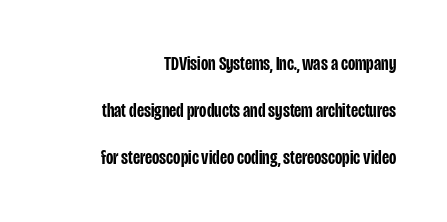
Q: Is the text bold? A: Semi-bold.
Q: Is the text italic (slanted)? A: No, it is upright.
Q: Is the text underlined? A: No.
Q: How is the paragraph aligned? A: Right-aligned.
Q: Is the spacing between letters normal or unusually wide? A: Normal.
Q: Is the spacing between lines tight, normal or loose? A: Loose.
